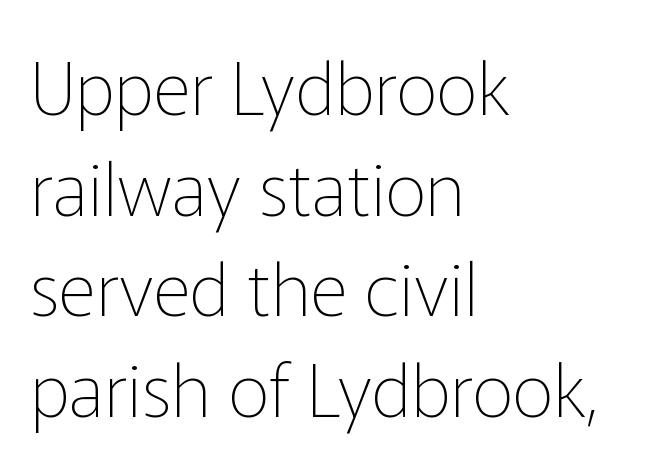
The image shows 73 px thin sans-serif type, upright; set left-aligned, normal line spacing (1.38x), normal letter spacing, not underlined; low stroke contrast and a medium x-height.
